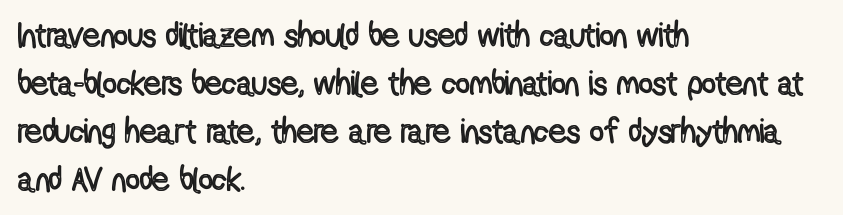
Typeset ragged right — the left edge is the straight one. The leading is moderate, giving the passage an even texture. The specimen omits any rule beneath the text block's lines. How are the letters spaced? Ordinarily, with no added tracking. The letters advance in unequal steps, a hallmark of proportional type. The typography opts for an upright posture over an oblique one.
